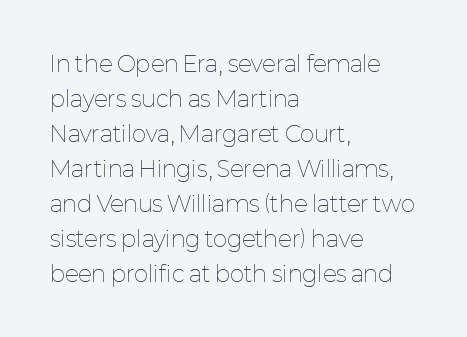
Q: Is the text bold? A: No.
Q: Is the text italic (slanted)? A: No, it is upright.
Q: Is the text underlined? A: No.
Q: How is the paragraph aligned? A: Left-aligned.
Q: Is the spacing between letters normal or unusually wide? A: Normal.
Q: Is the spacing between lines tight, normal or loose? A: Normal.
